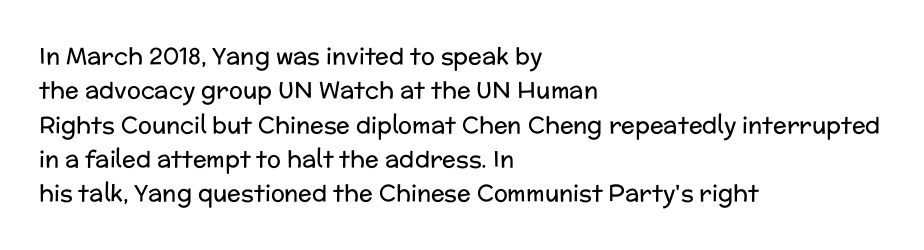
{"italic": "no", "bold": "no", "underline": "no", "align": "left", "line_spacing": "normal", "line_spacing_ratio": 1.49, "letter_spacing": "normal", "letter_spacing_em": 0.0, "glyph_px": 23}
